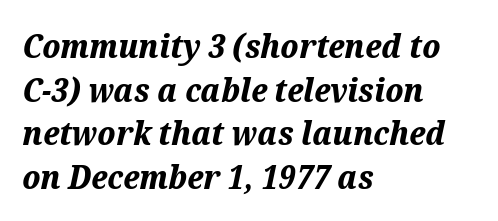
Q: Is the text bold? A: Yes.
Q: Is the text italic (slanted)? A: Yes, it leans right by about 12 degrees.
Q: Is the text underlined? A: No.
Q: How is the paragraph aligned? A: Left-aligned.
Q: Is the spacing between letters normal or unusually wide? A: Normal.
Q: Is the spacing between lines tight, normal or loose? A: Normal.
Q: Width (condensed, normal, or wide)? A: Normal.
Q: Stroke contrast? A: Medium.
Q: x-height? A: Medium.
Q: Monospaced? A: No.
